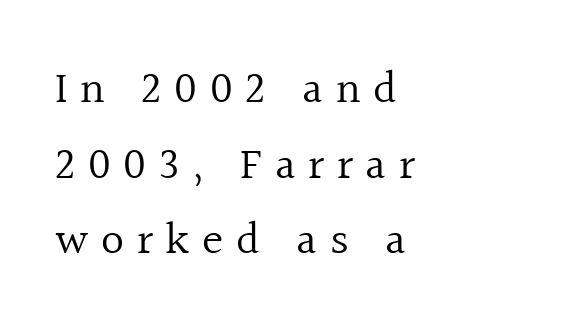
The image shows 45 px regular-weight serif type, upright; set left-aligned, normal line spacing (1.68x), unusually wide letter spacing (+0.28 em), not underlined; a medium x-height.
